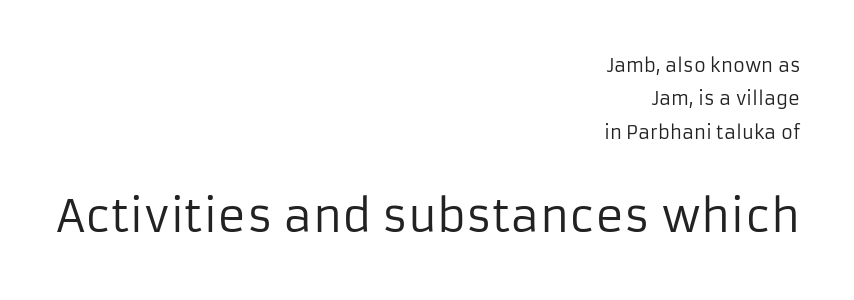
Q: Is the text bold? A: No.
Q: Is the text italic (slanted)? A: No, it is upright.
Q: Is the typeface a serif or a sans-serif typeface? A: Sans-serif.
Q: Is the text underlined? A: No.
Q: How is the paragraph aligned? A: Right-aligned.
Q: Is the spacing between letters normal or unusually wide? A: Normal.
Q: Which block of text is set in a larger size, the first (top) or the second (bottom)? A: The second (bottom) one.
Q: Width (condensed, normal, or wide)? A: Normal.
Q: Stroke contrast? A: Low.
Q: x-height? A: Medium.
Q: Monospaced? A: No.
